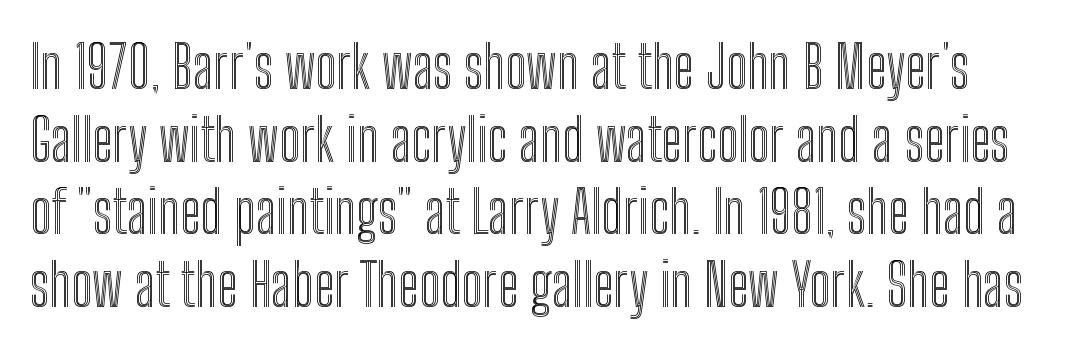
{"italic": "no", "width": "condensed", "x_height": "medium", "monospaced": "no", "underline": "no", "line_spacing_ratio": 1.23, "letter_spacing": "normal", "letter_spacing_em": 0.0, "glyph_px": 59}
